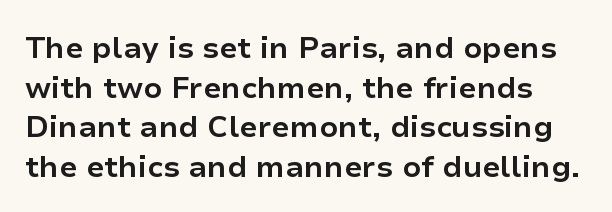
If you drew a line through each stem, it would be perfectly vertical. The rendering uses a moderate line-height, typical for paragraphs. These lines are rendered in a variable-pitch font. This is heavy type, rendered in bold. Only glyphs here, with clear space below each row. Note: no serifs on the glyphs.
